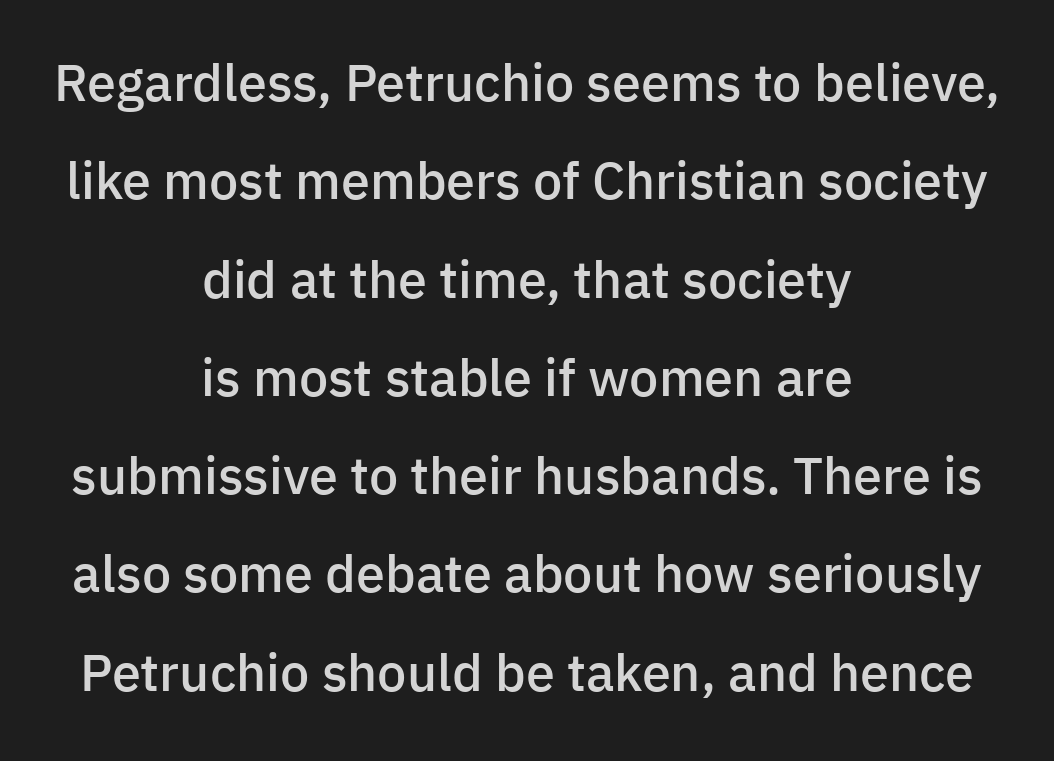
{"serif": "no", "italic": "no", "bold": "semi", "weight": "semibold", "width": "normal", "stroke_contrast": "low", "x_height": "medium", "monospaced": "no", "underline": "no", "align": "center", "line_spacing_ratio": 1.89, "letter_spacing": "normal", "letter_spacing_em": 0.0, "glyph_px": 52}
